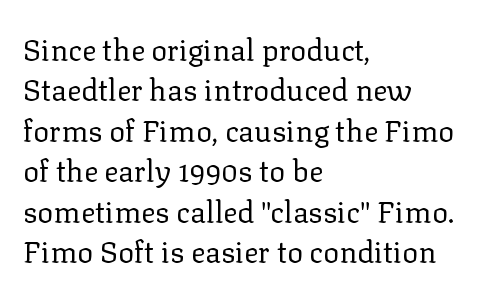
{"serif": "yes", "italic": "no", "bold": "no", "weight": "regular", "width": "normal", "stroke_contrast": "low", "x_height": "medium", "monospaced": "no", "underline": "no", "align": "left", "line_spacing": "normal", "line_spacing_ratio": 1.35, "letter_spacing": "normal", "letter_spacing_em": 0.0, "glyph_px": 30}
